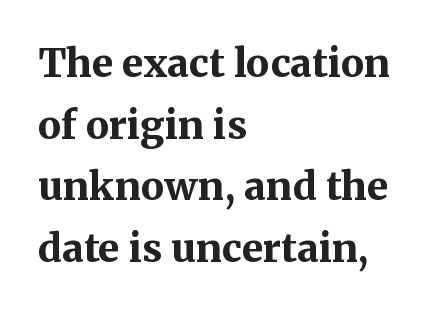
Q: Is the text bold? A: Yes.
Q: Is the text italic (slanted)? A: No, it is upright.
Q: Is the typeface a serif or a sans-serif typeface? A: Serif.
Q: Is the text underlined? A: No.
Q: How is the paragraph aligned? A: Left-aligned.
Q: Is the spacing between letters normal or unusually wide? A: Normal.
Q: Is the spacing between lines tight, normal or loose? A: Normal.
Q: Width (condensed, normal, or wide)? A: Normal.
Q: Stroke contrast? A: Medium.
Q: x-height? A: Medium.
Q: Monospaced? A: No.
